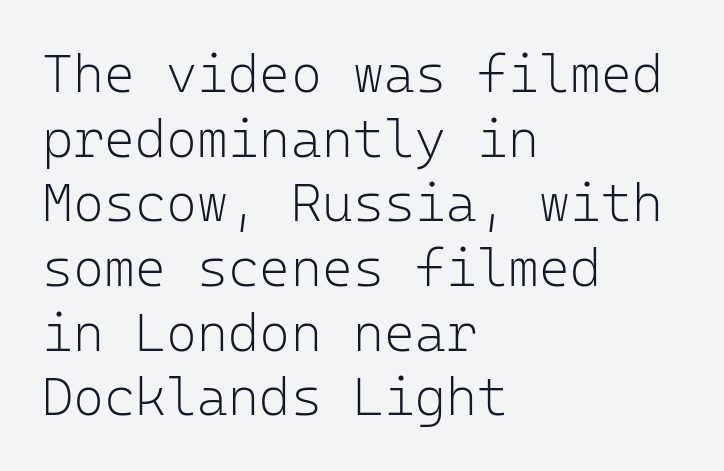
What kind of face is this? One without serifs — a sans. Honestly, the letter spacing is just normal — you wouldn't notice it. When letters stand straight like this, we call the style roman or upright. The zone under the glyphs is completely vacant. A typesetter would call this monospace, since all characters share one set width. These lines are set flush left with a ragged right edge.
